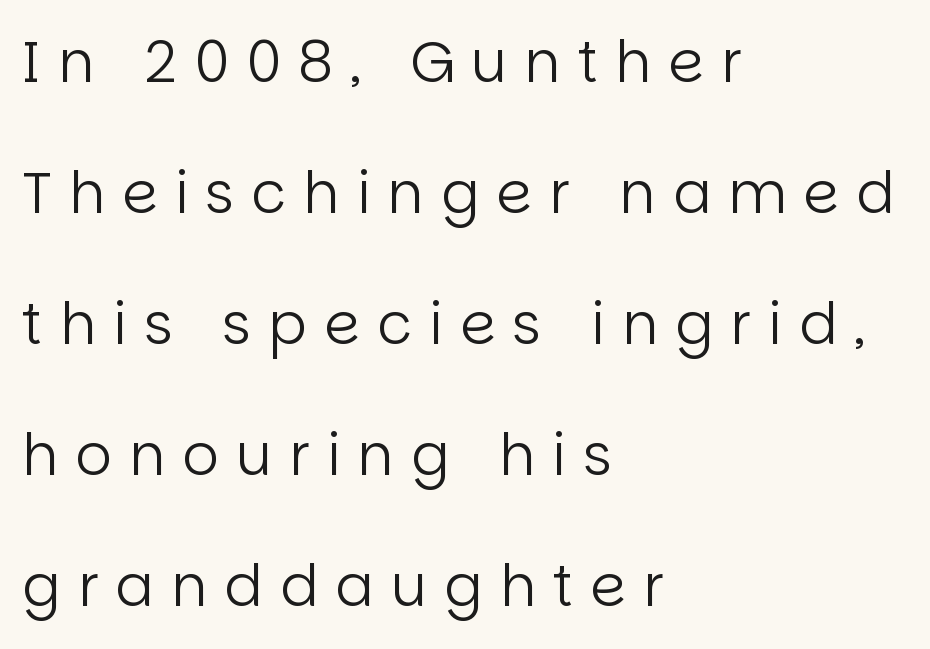
The image shows 57 px regular-weight sans-serif type, upright; set left-aligned, loose line spacing (2.3x), unusually wide letter spacing (+0.3 em), not underlined; low stroke contrast and a large x-height.
